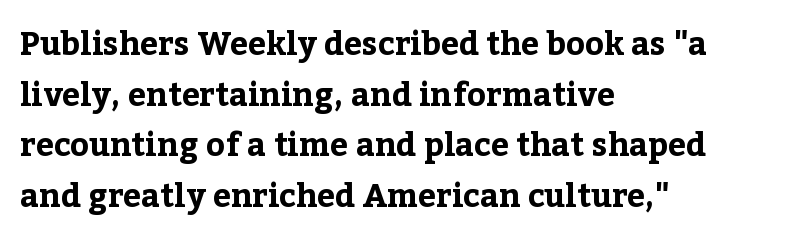
Varying glyph widths throughout — classic text-font behaviour. The rendering keeps characters at their native spacing. Vertical strokes here are truly vertical. Descenders are the only things crossing below the line.
